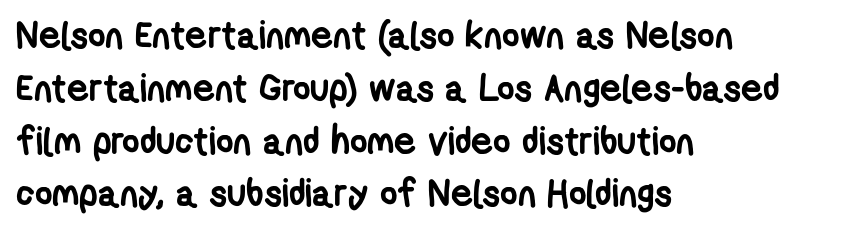
Q: Is the text bold? A: Yes.
Q: Is the typeface a serif or a sans-serif typeface? A: Sans-serif.
Q: Is the text underlined? A: No.
Q: How is the paragraph aligned? A: Left-aligned.
Q: Is the spacing between letters normal or unusually wide? A: Normal.
Q: Is the spacing between lines tight, normal or loose? A: Normal.
Q: Width (condensed, normal, or wide)? A: Condensed.
Q: Stroke contrast? A: Low.
Q: x-height? A: Medium.
Q: Monospaced? A: No.
